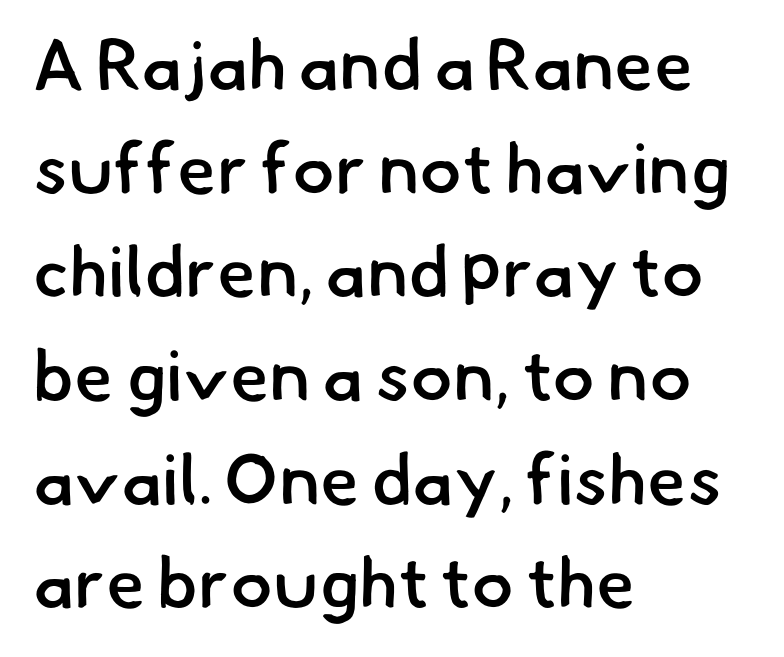
Q: Is the text bold? A: Semi-bold.
Q: Is the typeface a serif or a sans-serif typeface? A: Sans-serif.
Q: Is the text underlined? A: No.
Q: How is the paragraph aligned? A: Left-aligned.
Q: Is the spacing between letters normal or unusually wide? A: Normal.
Q: Is the spacing between lines tight, normal or loose? A: Normal.
Q: Width (condensed, normal, or wide)? A: Normal.
Q: Stroke contrast? A: Low.
Q: x-height? A: Small.
Q: Monospaced? A: No.
